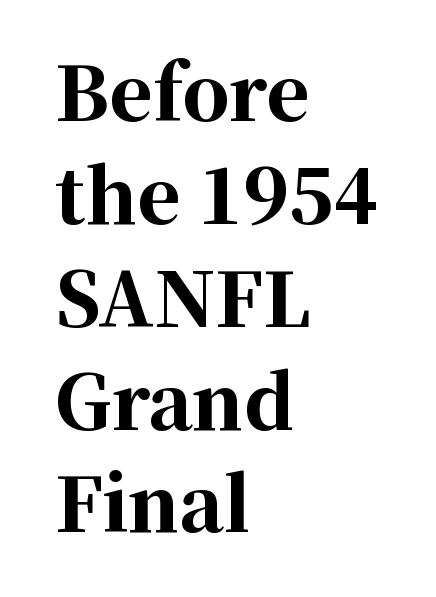
{"serif": "yes", "italic": "no", "bold": "yes", "weight": "bold", "width": "normal", "stroke_contrast": "high", "x_height": "medium", "monospaced": "no", "underline": "no", "align": "left", "line_spacing": "normal", "line_spacing_ratio": 1.39, "letter_spacing": "normal", "letter_spacing_em": 0.0, "glyph_px": 74}
